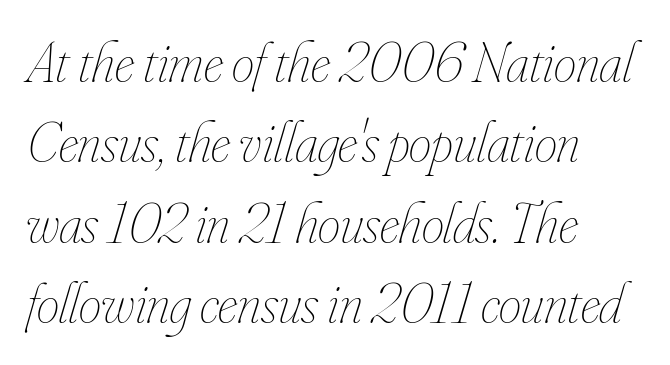
{"italic": "yes", "lean": "right", "slant_degrees": 16, "bold": "no", "weight": "thin", "width": "condensed", "stroke_contrast": "low", "x_height": "small", "monospaced": "no", "underline": "no", "align": "left", "line_spacing": "normal", "line_spacing_ratio": 1.41, "letter_spacing": "normal", "letter_spacing_em": 0.0, "glyph_px": 57}
